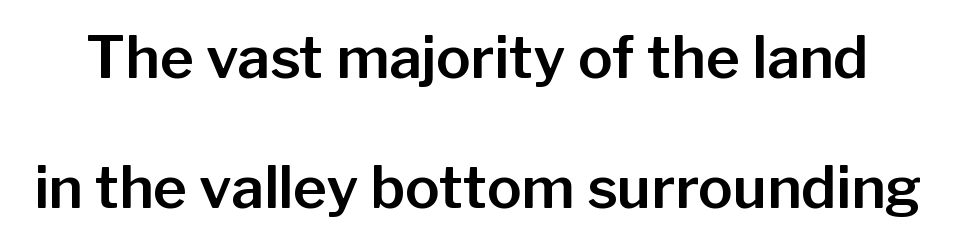
Q: Is the text italic (slanted)? A: No, it is upright.
Q: Is the typeface a serif or a sans-serif typeface? A: Sans-serif.
Q: Is the text underlined? A: No.
Q: Is the spacing between letters normal or unusually wide? A: Normal.
Q: Is the spacing between lines tight, normal or loose? A: Loose.
Q: Width (condensed, normal, or wide)? A: Normal.
Q: Stroke contrast? A: Low.
Q: x-height? A: Medium.
Q: Monospaced? A: No.
